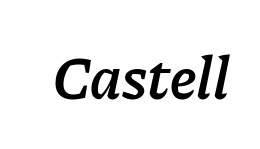
Each letter keeps its own natural width here, so spacing adapts to shape. Is the type slanted? Yes — the strokes lean at a clear angle. The strokes are fattened partway — semibold, not bold. Standard letterfit; no display-style spreading of the glyphs.
